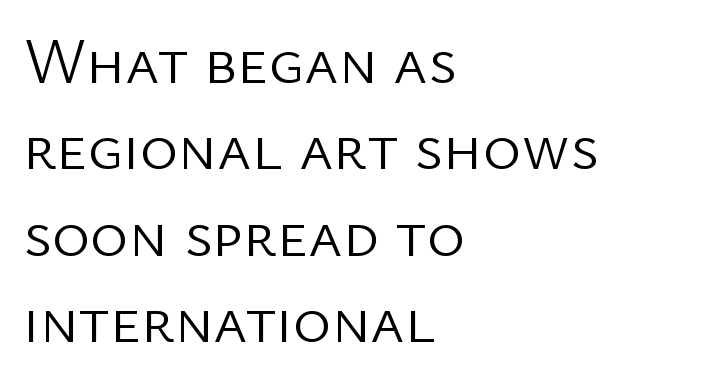
{"serif": "no", "italic": "no", "bold": "no", "weight": "light", "width": "normal", "stroke_contrast": "low", "x_height": "medium", "monospaced": "no", "underline": "no", "align": "left", "line_spacing": "normal", "line_spacing_ratio": 1.33, "letter_spacing": "normal", "letter_spacing_em": 0.0, "glyph_px": 65}
